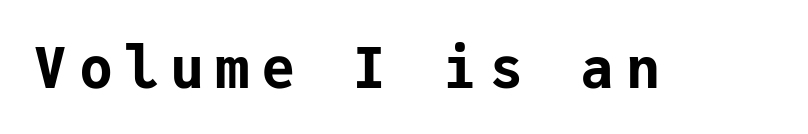
Q: Is the text bold? A: Yes.
Q: Is the text italic (slanted)? A: No, it is upright.
Q: Is the typeface a serif or a sans-serif typeface? A: Sans-serif.
Q: Is the text underlined? A: No.
Q: Is the spacing between letters normal or unusually wide? A: Unusually wide.
Q: Width (condensed, normal, or wide)? A: Normal.
Q: Stroke contrast? A: Low.
Q: x-height? A: Medium.
Q: Monospaced? A: Yes.
